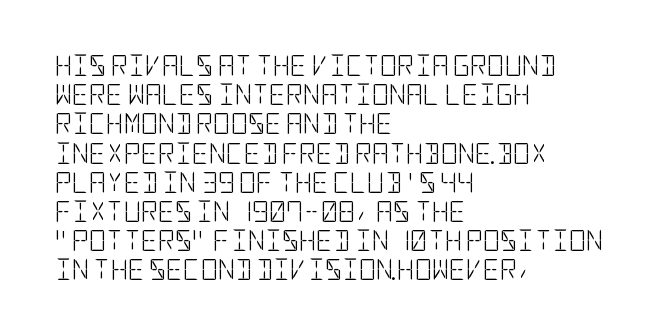
The image shows 21 px text type, upright; set left-aligned, normal line spacing (1.39x), normal letter spacing, not underlined.
